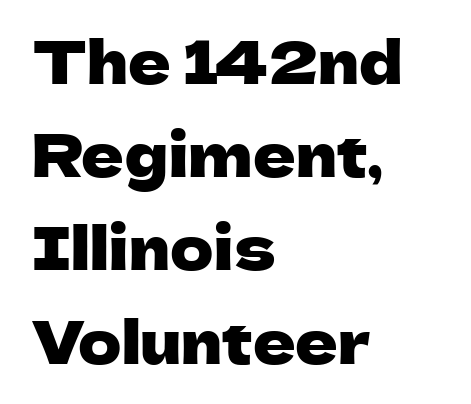
{"serif": "no", "italic": "no", "width": "normal", "stroke_contrast": "low", "x_height": "medium", "monospaced": "no", "underline": "no", "align": "left", "line_spacing": "normal", "line_spacing_ratio": 1.58, "letter_spacing": "normal", "letter_spacing_em": 0.0, "glyph_px": 59}
